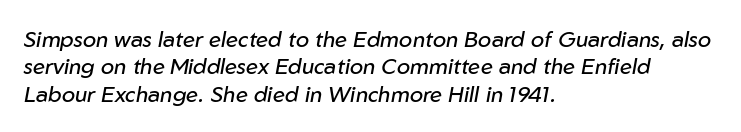
These glyphs show unthickened strokes, regular width or finer. Tracking here is standard; glyphs follow each other at the usual distance. Rendered with sloped, italic letterforms. A student would call this left alignment; a typographer would say flush left, rag right.
